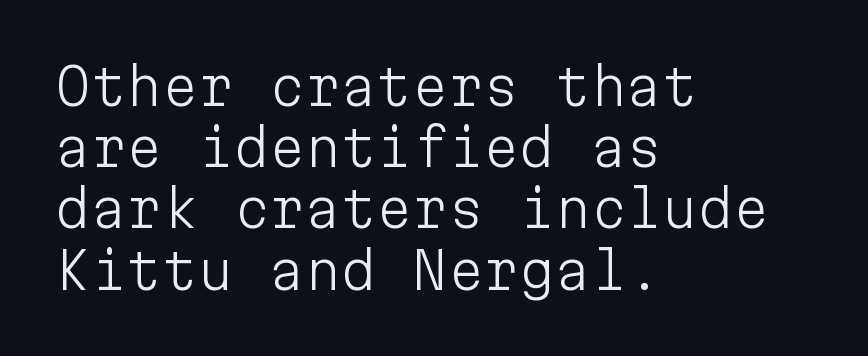
In terms of letterform style, serifs are entirely absent. You could count columns in this text — the font is strictly monospaced. Decoration check: the copy has no underline. The passage is arranged the way most books set body copy — flush left.
